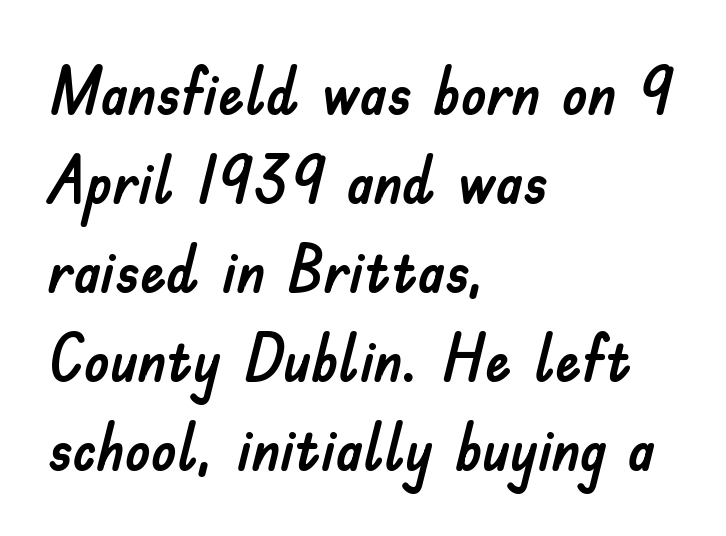
The image shows 65 px sans-serif type; set left-aligned, normal line spacing (1.37x), normal letter spacing, not underlined; low stroke contrast and a small x-height.
